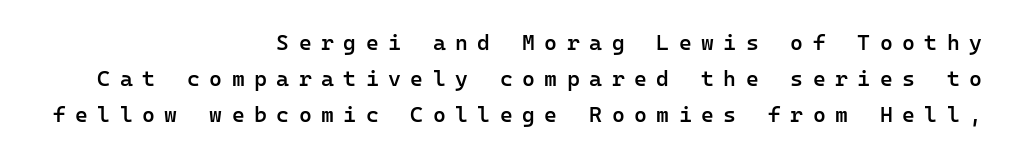
{"italic": "no", "bold": "semi", "underline": "no", "align": "right", "line_spacing": "normal", "line_spacing_ratio": 1.63, "letter_spacing": "wide", "letter_spacing_em": 0.43, "glyph_px": 22}
